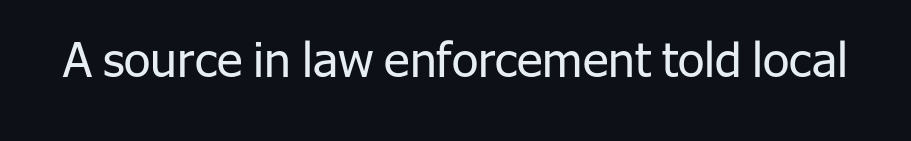
{"serif": "no", "italic": "no", "bold": "no", "weight": "regular", "width": "normal", "stroke_contrast": "low", "x_height": "medium", "monospaced": "no", "underline": "no", "letter_spacing": "normal", "letter_spacing_em": 0.0, "glyph_px": 48}
